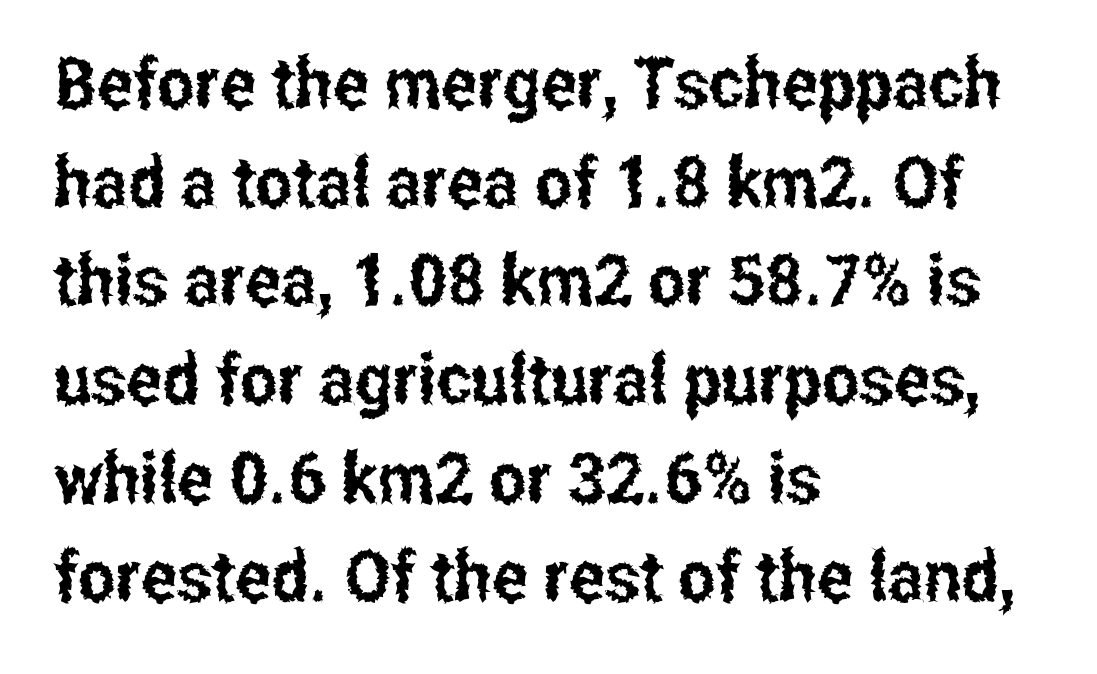
Normally led — the rows are evenly, conventionally spaced. Characters remain perfectly vertical along every line. You could not count columns in this text — the font is proportionally spaced. I'd call this a sans setting — the letters go barefoot.
